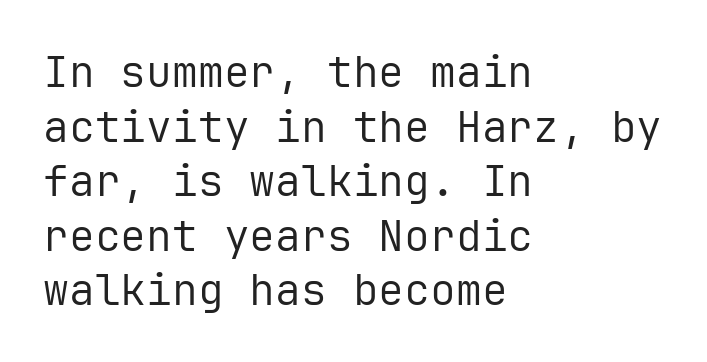
The image shows 43 px regular-weight sans-serif type, upright, monospaced; set left-aligned, normal line spacing (1.27x), normal letter spacing, not underlined; low stroke contrast and a medium x-height.
